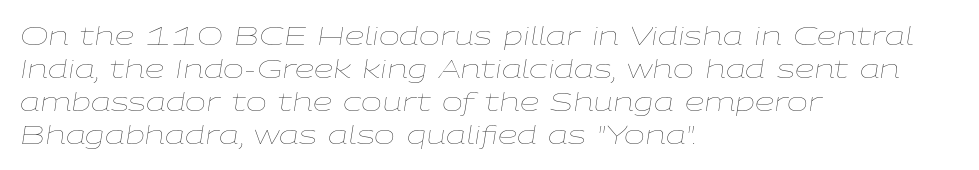
Q: Is the text bold? A: No.
Q: Is the text italic (slanted)? A: Yes, it leans right by about 9 degrees.
Q: Is the text underlined? A: No.
Q: How is the paragraph aligned? A: Left-aligned.
Q: Is the spacing between letters normal or unusually wide? A: Normal.
Q: Is the spacing between lines tight, normal or loose? A: Normal.
